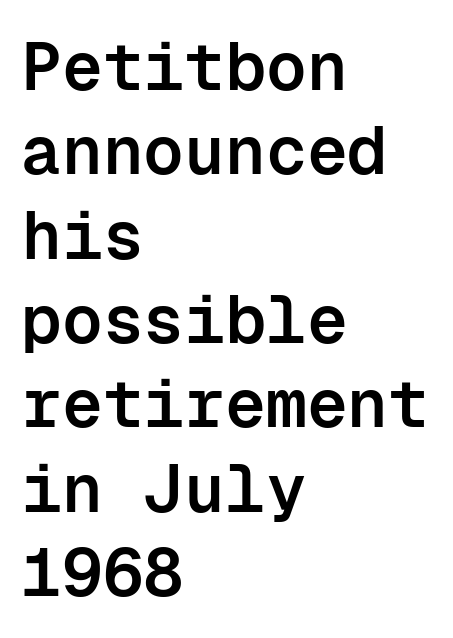
There is no visible air inserted between adjacent glyphs. Do the characters align in a grid? Yes, the font is monospaced. Typographically, this falls in the sans-serif category. The space beneath each line is pristine and unruled. Posture: upright roman.
